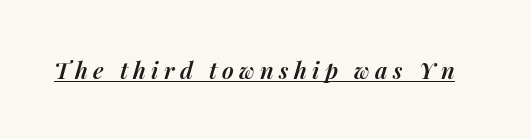
Q: Is the text bold? A: Semi-bold.
Q: Is the text italic (slanted)? A: Yes, it leans right by about 14 degrees.
Q: Is the text underlined? A: Yes.
Q: Is the spacing between letters normal or unusually wide? A: Unusually wide.
